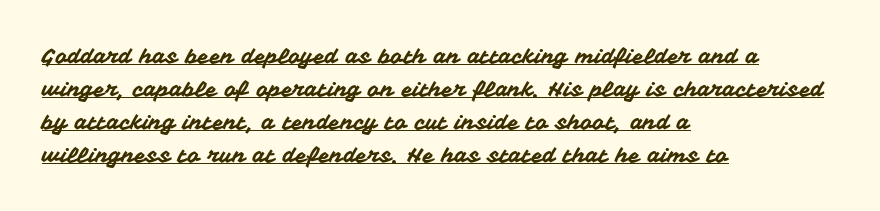
Q: Is the text italic (slanted)? A: Yes.
Q: Is the text underlined? A: Yes.
Q: How is the paragraph aligned? A: Left-aligned.
Q: Is the spacing between letters normal or unusually wide? A: Normal.
Q: Is the spacing between lines tight, normal or loose? A: Normal.
